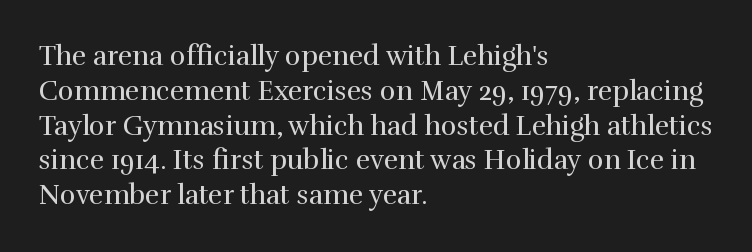
This sample keeps an unexceptional amount of space between lines. Characters remain perfectly vertical along every line. The gap between lines stays unmarked. Is this a heavy cut? Hardly; it is regular or lighter.
